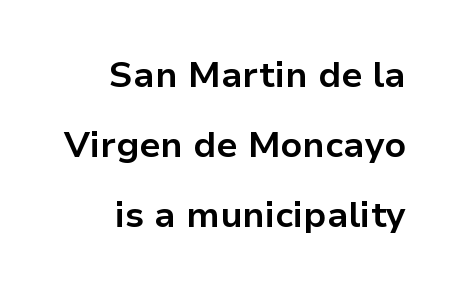
The image shows 36 px bold sans-serif type, upright; set right-aligned, loose line spacing (1.94x), normal letter spacing, not underlined; low stroke contrast and a medium x-height.
